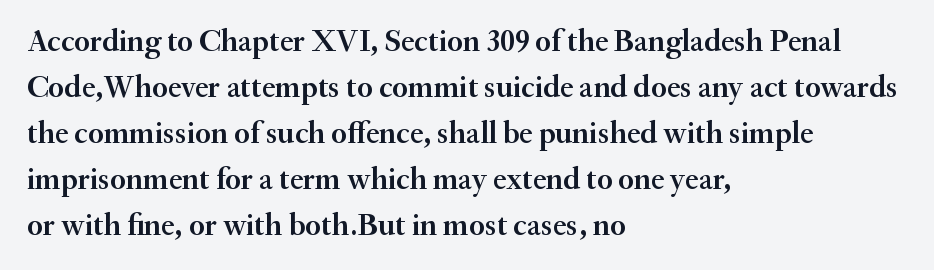
{"serif": "yes", "italic": "no", "bold": "semi", "weight": "semibold", "width": "normal", "stroke_contrast": "medium", "x_height": "small", "monospaced": "no", "underline": "no", "align": "left", "line_spacing": "normal", "line_spacing_ratio": 1.48, "letter_spacing": "normal", "letter_spacing_em": 0.0, "glyph_px": 31}
